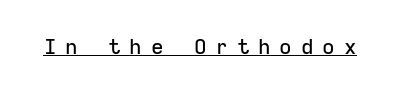
{"italic": "no", "underline": "yes", "letter_spacing": "wide", "letter_spacing_em": 0.42, "glyph_px": 21}
